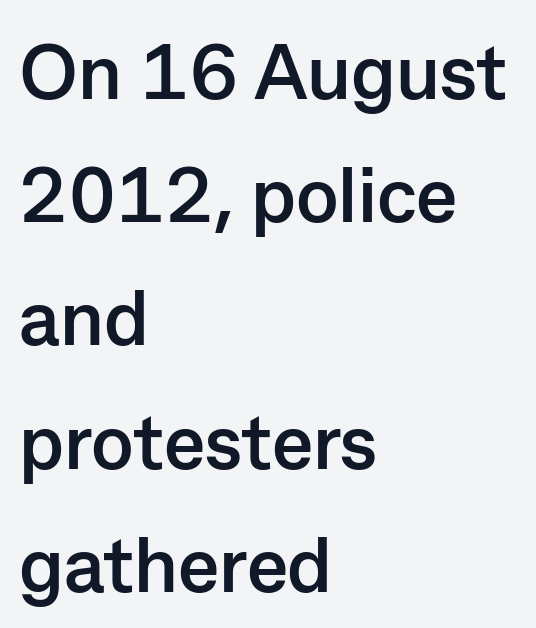
{"serif": "no", "italic": "no", "bold": "yes", "weight": "semibold", "width": "normal", "stroke_contrast": "low", "x_height": "medium", "monospaced": "no", "underline": "no", "align": "left", "line_spacing": "normal", "line_spacing_ratio": 1.58, "letter_spacing": "normal", "letter_spacing_em": 0.0, "glyph_px": 78}
